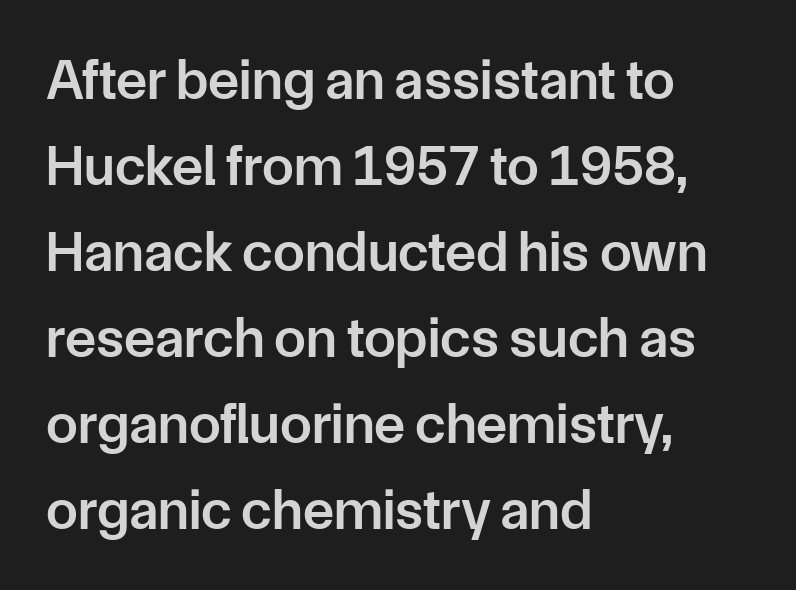
{"serif": "no", "italic": "no", "bold": "semi", "weight": "semibold", "width": "normal", "stroke_contrast": "low", "x_height": "medium", "monospaced": "no", "underline": "no", "align": "left", "line_spacing": "normal", "line_spacing_ratio": 1.51, "letter_spacing": "normal", "letter_spacing_em": 0.0, "glyph_px": 57}
